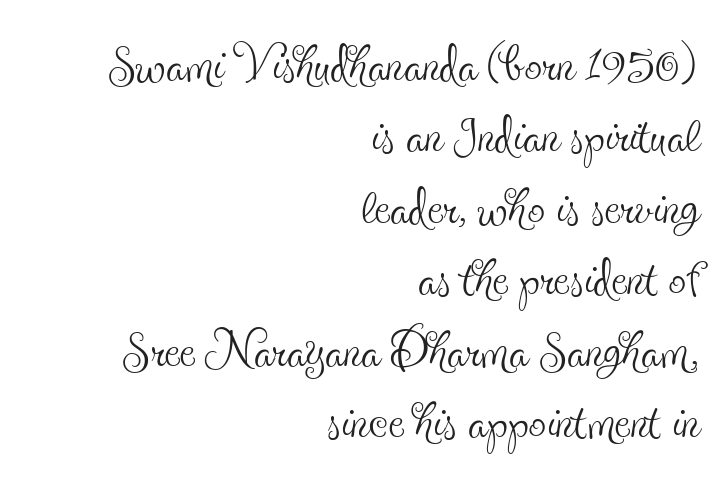
Q: Is the text bold? A: No.
Q: Is the typeface a serif or a sans-serif typeface? A: Serif.
Q: Is the text underlined? A: No.
Q: How is the paragraph aligned? A: Right-aligned.
Q: Is the spacing between letters normal or unusually wide? A: Normal.
Q: Is the spacing between lines tight, normal or loose? A: Tight.
Q: Width (condensed, normal, or wide)? A: Condensed.
Q: x-height? A: Small.
Q: Monospaced? A: No.
